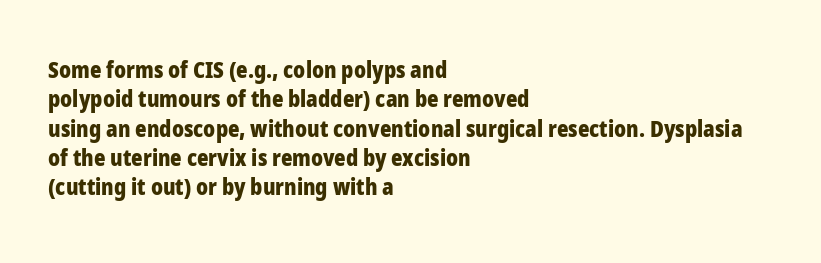
Every character sits straight up, as roman type does. Visually the block forms a straight wall on the left and a jagged coastline on the right. I'd describe the lettering as bold — thick and assertive. Unmarked baselines from the first word to the last.
